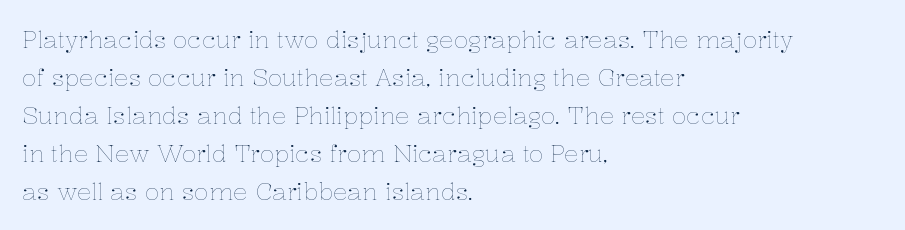
Caption: standard tracking, unaltered. How would I describe the line gaps? Plain and ordinary. Notice how the stems are strictly vertical — no italics here. The typeface has the unassuming heft of standard copy or less. The lines are quadded left.
